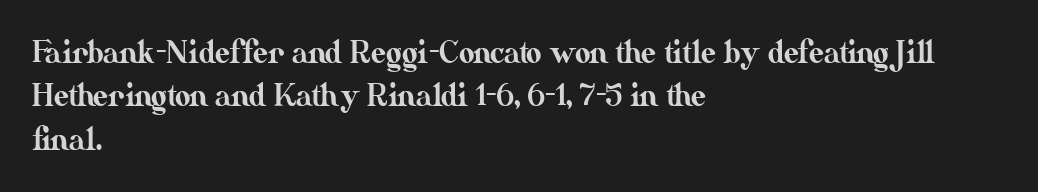
The image shows 30 px text type, upright; set left-aligned, normal line spacing (1.45x), normal letter spacing, not underlined; medium stroke contrast and a small x-height.
